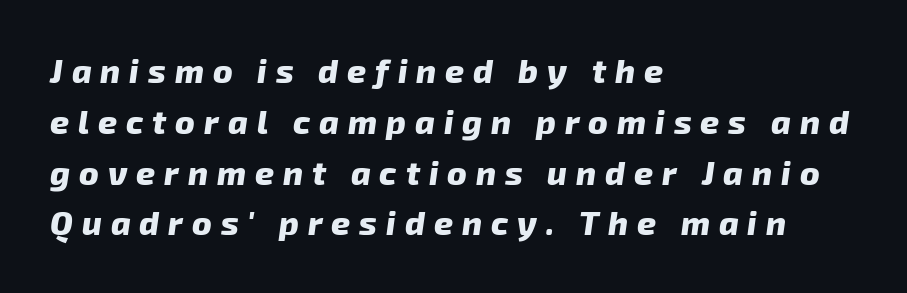
There is plenty of visible air inserted between adjacent glyphs. A typesetter would mark this as italic. Emphasis by weight is at full strength: bold. The specimen omits any rule beneath the text block's lines. Teacher's note: observe the even left margin — that is flush-left alignment. Vertical spacing — default.
